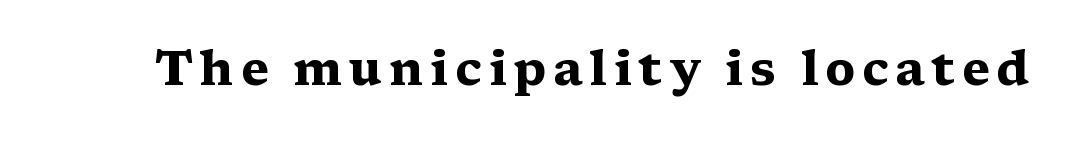
Typographic density is high because the face is bold. Do the letters lean? They stand straight. Type without underlining. Each letter keeps its own natural width here, so spacing adapts to shape.
